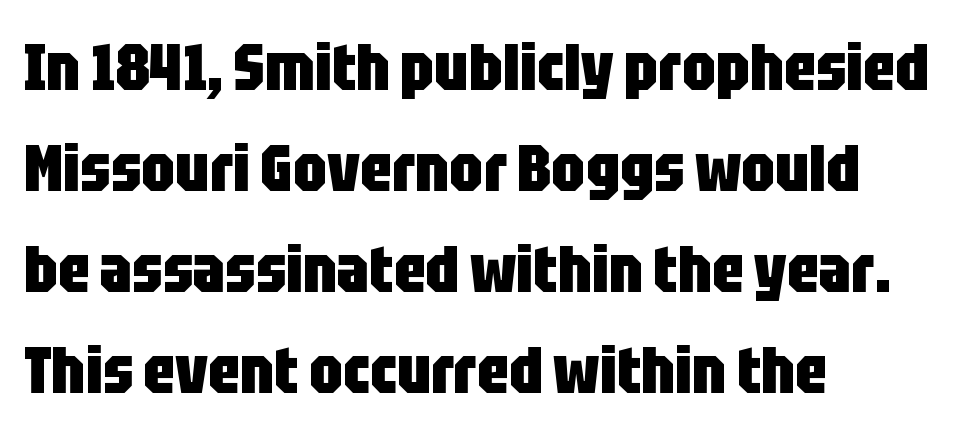
Horizontal bands of white between lines are of average thickness. Character widths vary here, with narrow letters taking less room than wide ones. Typeset ragged right — the left edge is the straight one. Quick note: not italic, upright. Serifs: no, the terminals of the letterforms are clean.
